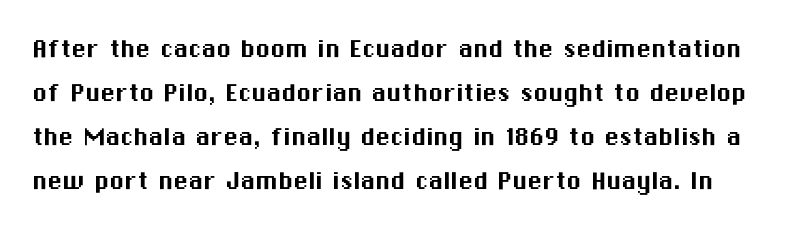
This sample uses an upright cut, with every glyph sitting square on the baseline. In terms of letterform style, serifs are entirely absent. Here the designer chose a conventional face with non-uniform glyph widths. The space beneath each line is pristine and unruled. You could call the tracking neutral — neither tight nor loose. Reading down the column, the eye jumps a familiar distance to each next line.
